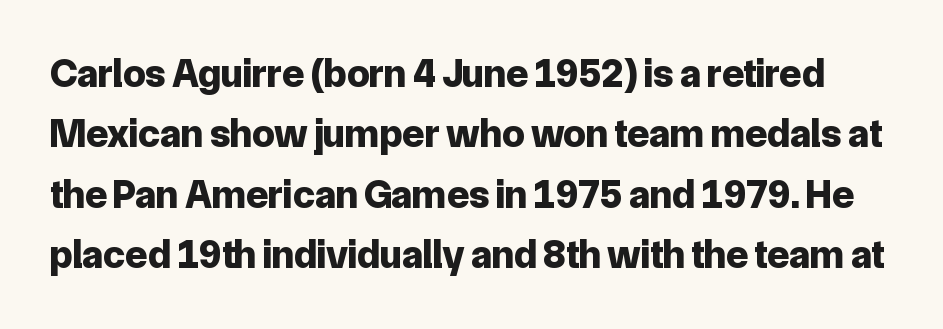
The image shows 40 px bold sans-serif type, upright; set normal line spacing (1.51x), normal letter spacing, not underlined; low stroke contrast and a medium x-height.
